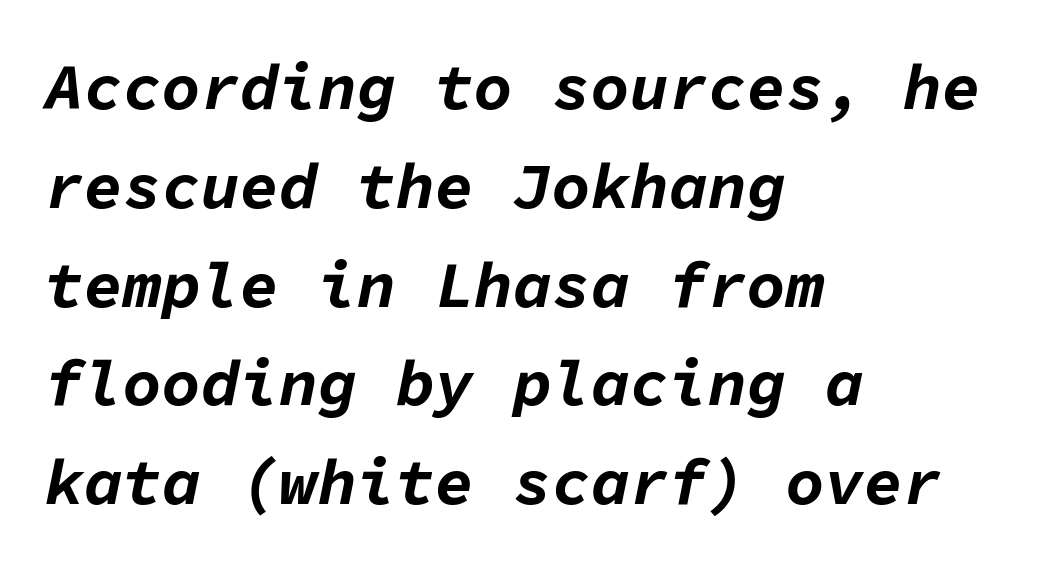
The passage shown stacks its lines at a standard gap. Do the characters align in a grid? Yes, the font is monospaced. Each word holds together tightly as a unit, with standard inter-letter gaps. The specimen reads as italic at a glance.
